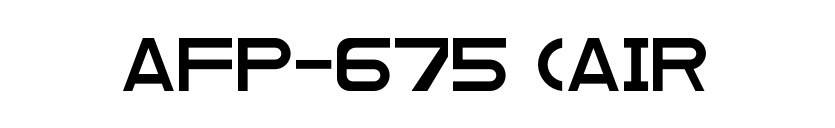
{"serif": "no", "italic": "no", "width": "wide", "stroke_contrast": "low", "x_height": "large", "monospaced": "no", "underline": "no", "letter_spacing": "normal", "letter_spacing_em": 0.0, "glyph_px": 53}
